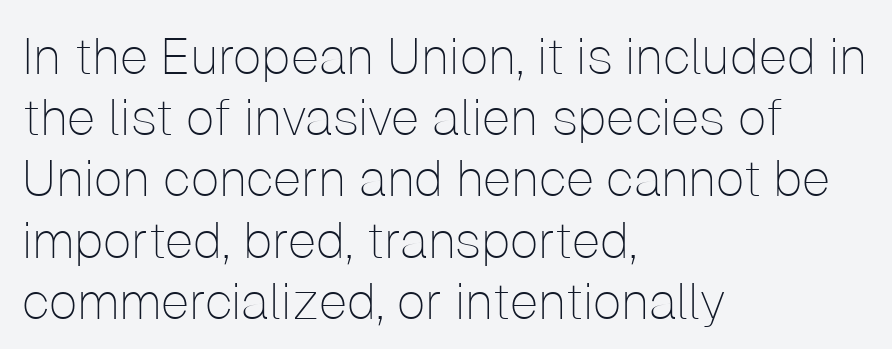
{"serif": "no", "italic": "no", "bold": "no", "weight": "thin", "width": "normal", "stroke_contrast": "low", "x_height": "medium", "monospaced": "no", "underline": "no", "align": "left", "line_spacing_ratio": 1.2, "letter_spacing": "normal", "letter_spacing_em": 0.0, "glyph_px": 51}
